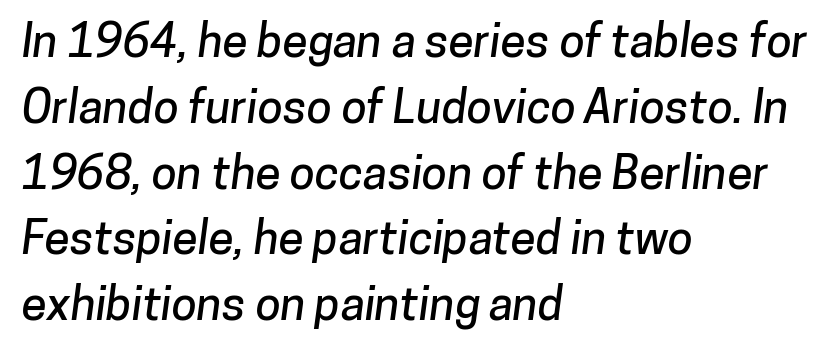
The image shows 46 px sans-serif type; set left-aligned, normal line spacing (1.43x), normal letter spacing, not underlined; low stroke contrast and a medium x-height.
